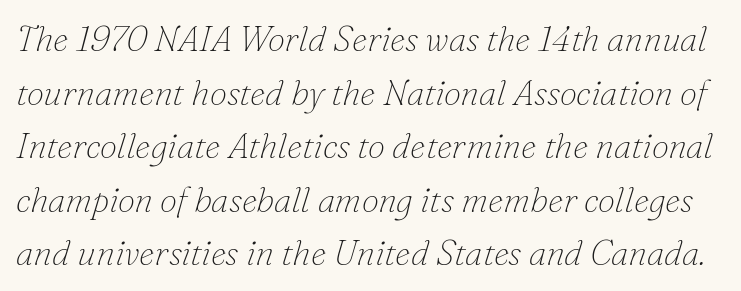
Q: Is the text bold? A: No.
Q: Is the text italic (slanted)? A: Yes, it leans right by about 16 degrees.
Q: Is the typeface a serif or a sans-serif typeface? A: Serif.
Q: Is the text underlined? A: No.
Q: Is the spacing between letters normal or unusually wide? A: Normal.
Q: Is the spacing between lines tight, normal or loose? A: Normal.
Q: Width (condensed, normal, or wide)? A: Normal.
Q: Stroke contrast? A: Low.
Q: x-height? A: Small.
Q: Monospaced? A: No.
